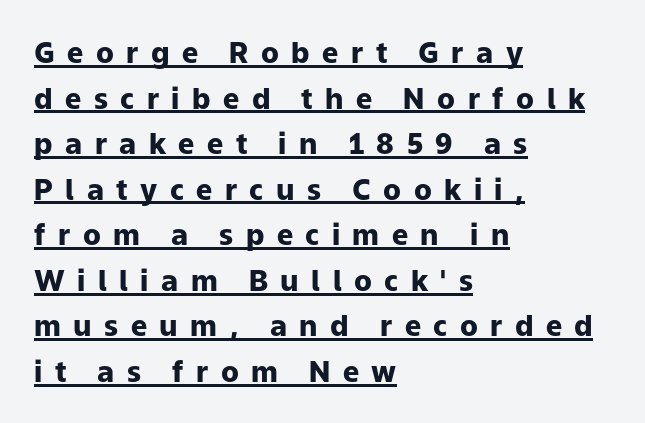
These lines sit exactly where default settings would place them. Grotesque or geometric, the face here clearly has no serifs. Stroke thickness is high; the sample reads as a true bold. Here the designer chose a conventional face with non-uniform glyph widths.
